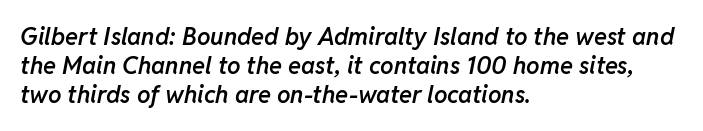
The axis of the letterforms is tilted away from vertical. Does the weight exceed regular? Yes, but only to semibold. Teacher's note: observe the even left margin — that is flush-left alignment. The gap between lines stays unmarked. Default kerning and tracking; the words read as compact shapes.
